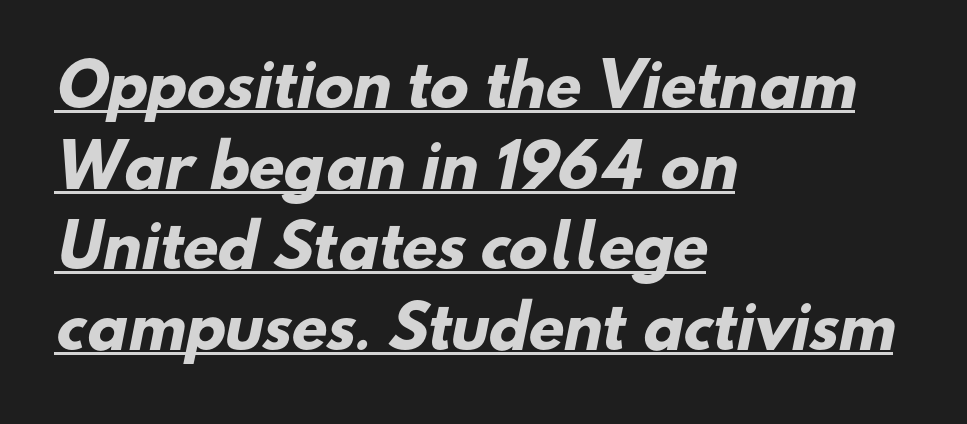
Does the leading feel generous? No, just average. Students, note that the glyphs here touch the page at normal intervals. You can see a thin bar hugging the bottom of the glyphs. Are there feet on the stems? There aren't — it's a sans. Stroke thickness is high; the sample reads as a true bold. The rag falls on the right side of this text block.
